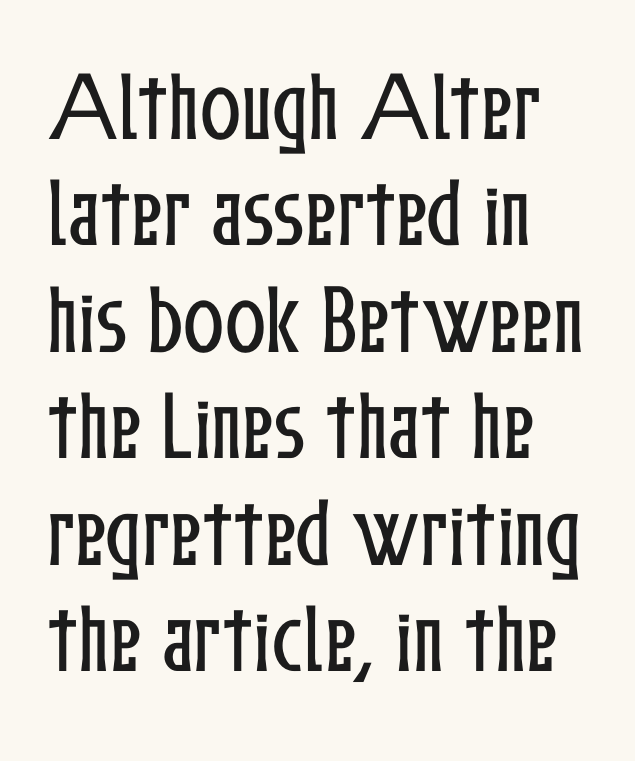
The image shows 76 px condensed type, upright; set left-aligned, normal line spacing (1.4x), normal letter spacing, not underlined; low stroke contrast and a medium x-height.
